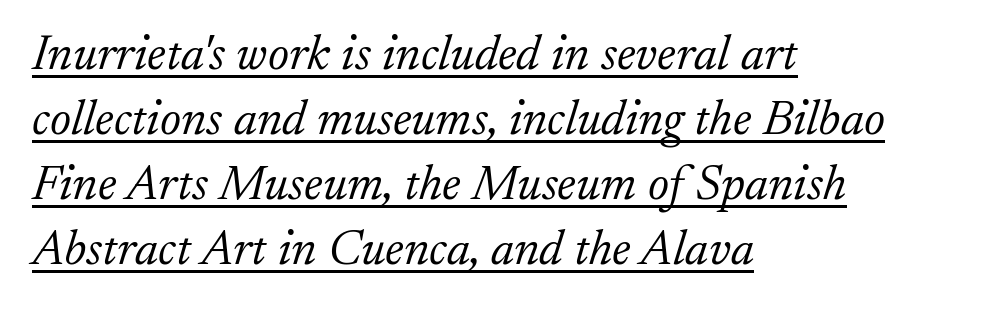
Q: Is the text bold? A: No.
Q: Is the text italic (slanted)? A: Yes, it leans right by about 17 degrees.
Q: Is the typeface a serif or a sans-serif typeface? A: Serif.
Q: Is the text underlined? A: Yes.
Q: How is the paragraph aligned? A: Left-aligned.
Q: Is the spacing between letters normal or unusually wide? A: Normal.
Q: Is the spacing between lines tight, normal or loose? A: Normal.
Q: Width (condensed, normal, or wide)? A: Normal.
Q: Stroke contrast? A: Low.
Q: x-height? A: Small.
Q: Monospaced? A: No.
